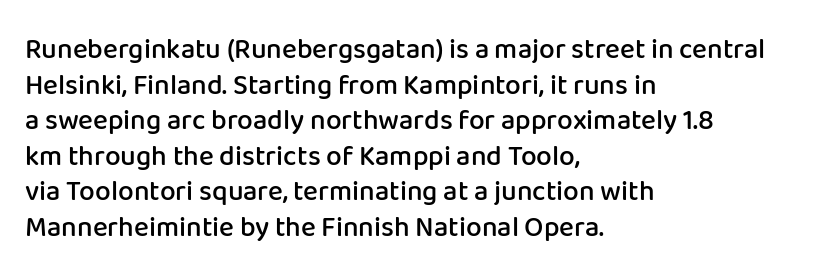
The image shows 28 px semibold sans-serif type, upright; set left-aligned, normal line spacing (1.27x), normal letter spacing, not underlined; low stroke contrast and a medium x-height.
